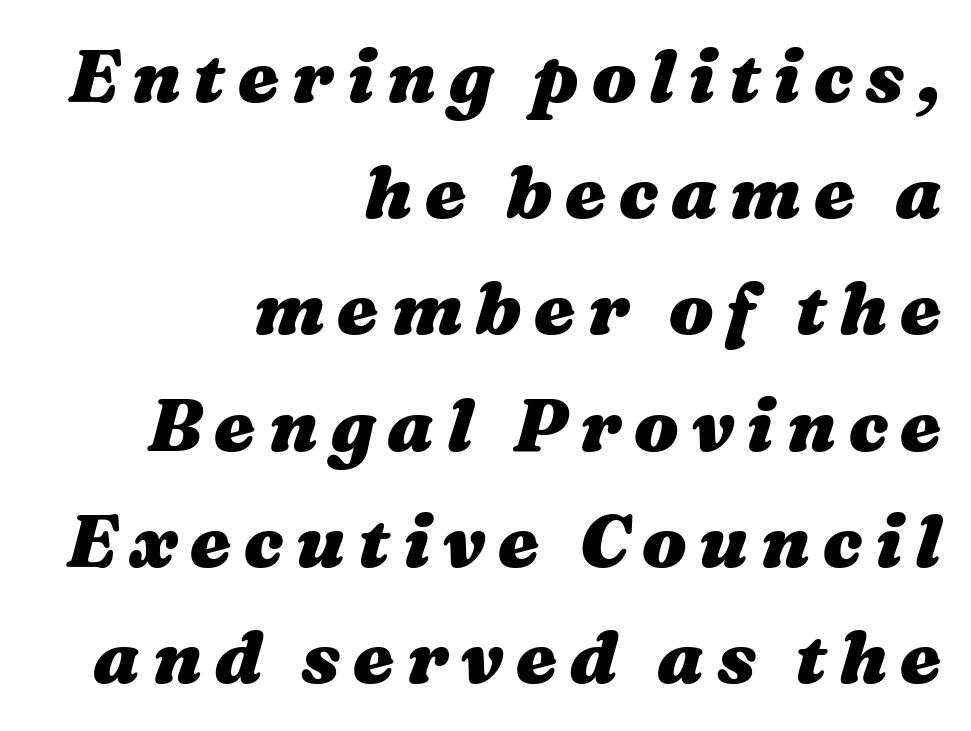
The image shows 74 px heavy, wide type, italic (leaning right); set right-aligned, normal line spacing (1.57x), not underlined; medium stroke contrast and a medium x-height.
